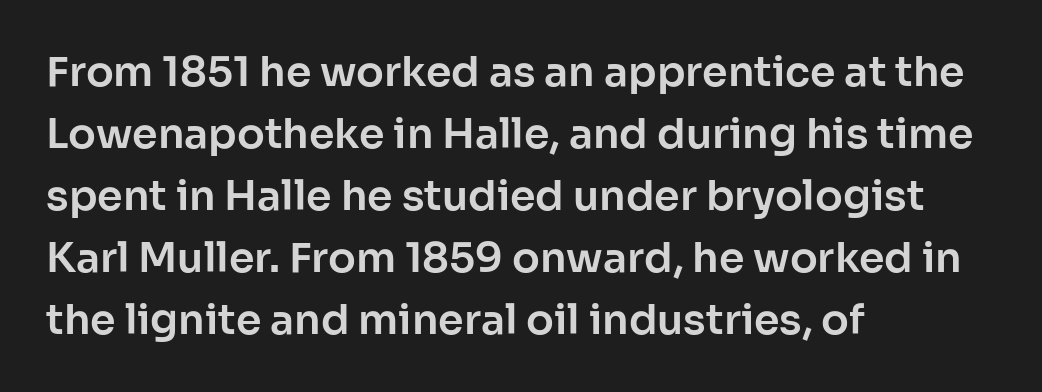
Q: Is the text italic (slanted)? A: No, it is upright.
Q: Is the typeface a serif or a sans-serif typeface? A: Sans-serif.
Q: Is the text underlined? A: No.
Q: How is the paragraph aligned? A: Left-aligned.
Q: Is the spacing between letters normal or unusually wide? A: Normal.
Q: Is the spacing between lines tight, normal or loose? A: Normal.
Q: Width (condensed, normal, or wide)? A: Normal.
Q: Stroke contrast? A: Low.
Q: x-height? A: Medium.
Q: Monospaced? A: No.
